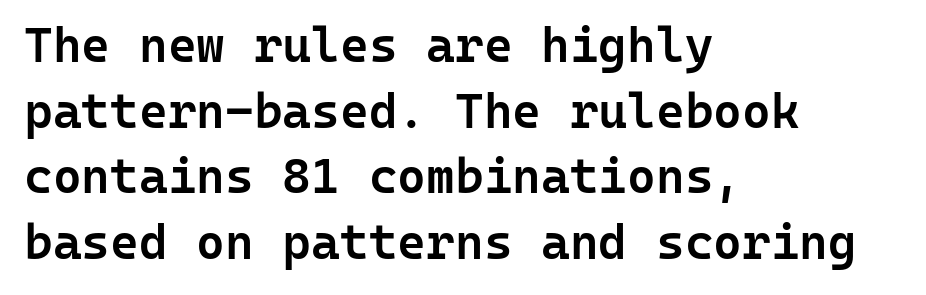
{"serif": "no", "italic": "no", "bold": "semi", "weight": "semibold", "width": "normal", "stroke_contrast": "low", "x_height": "medium", "monospaced": "yes", "underline": "no", "align": "left", "line_spacing": "normal", "line_spacing_ratio": 1.34, "letter_spacing": "normal", "letter_spacing_em": 0.0, "glyph_px": 49}
